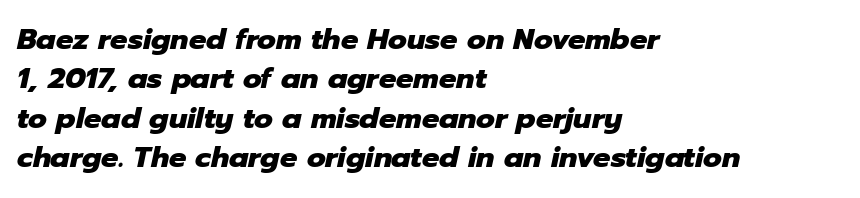
{"italic": "yes", "lean": "right", "slant_degrees": 12, "bold": "yes", "weight": "heavy", "width": "normal", "stroke_contrast": "low", "x_height": "medium", "monospaced": "no", "underline": "no", "align": "left", "line_spacing": "normal", "line_spacing_ratio": 1.36, "letter_spacing": "normal", "letter_spacing_em": 0.0, "glyph_px": 29}
